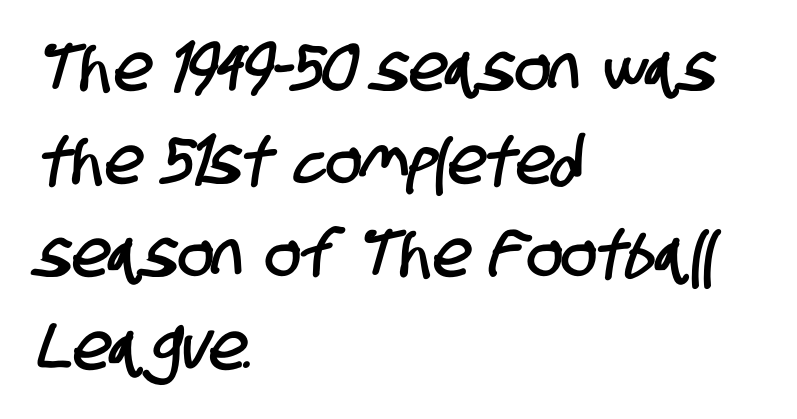
The image shows 66 px condensed sans-serif type; set left-aligned, normal line spacing (1.41x), normal letter spacing, not underlined; low stroke contrast and a large x-height.
